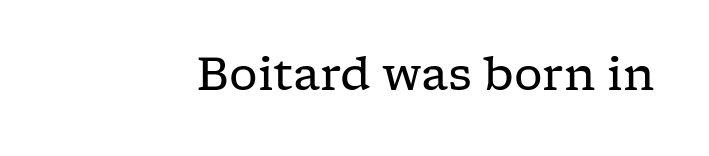
This sample uses plain, unmodified letter spacing. Think standard paragraph weight, or any step lighter than that. Is this a sans? No — the strokes have serifs. The specimen reads as upright at a glance. The letters advance in unequal steps, a hallmark of proportional type. Descenders hang freely into open space.
